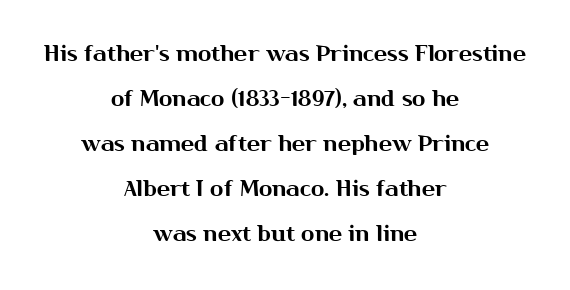
The image shows 22 px text type, upright; set centered, loose line spacing (2.05x), normal letter spacing, not underlined.
